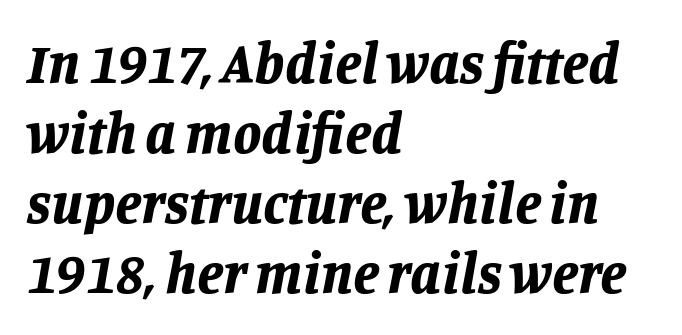
No extra tracking has been applied to these lines. Note the varied advance widths — an 'i' is clearly narrower than an 'm'. Its strokes are broad and dark, the hallmark of bold type. Yep, that's italic — everything's leaning.
